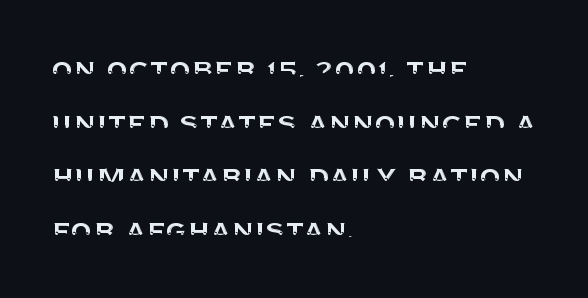
Each letter keeps its own natural width here, so spacing adapts to shape. The space between consecutive lines is moderate. This rendering employs a face without finishing strokes, i.e., a sans-serif. It's the straight-up-and-down kind of type. Lines of text with bare space underneath. This sample is left-justified, so line endings fall wherever the words run out.
